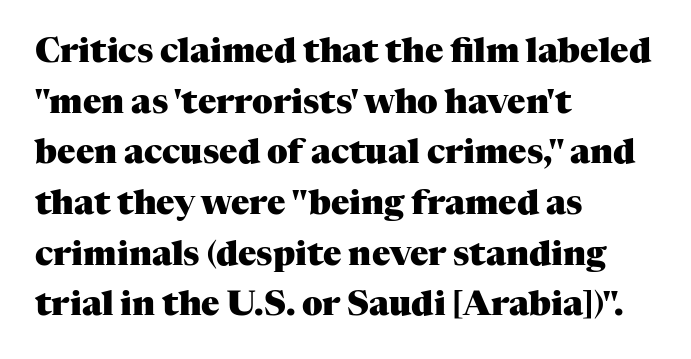
{"serif": "yes", "italic": "no", "bold": "yes", "weight": "heavy", "width": "normal", "stroke_contrast": "medium", "x_height": "medium", "monospaced": "no", "underline": "no", "align": "left", "line_spacing": "normal", "line_spacing_ratio": 1.49, "letter_spacing": "normal", "letter_spacing_em": 0.0, "glyph_px": 34}
